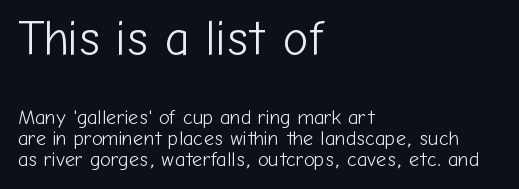
Only glyphs here, with clear space below each row. Is the type heavy? It reads as light-to-regular instead. Note the varied advance widths — an 'i' is clearly narrower than an 'm'. Glyph-to-glyph distance matches everyday printed text.
